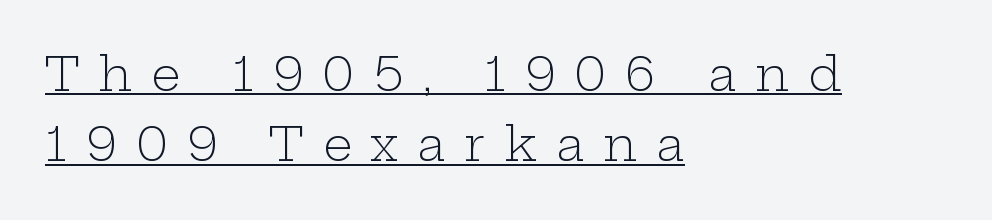
{"serif": "yes", "italic": "no", "bold": "no", "weight": "light", "width": "wide", "stroke_contrast": "low", "x_height": "medium", "monospaced": "no", "underline": "yes", "align": "left", "line_spacing": "normal", "line_spacing_ratio": 1.53, "letter_spacing": "wide", "letter_spacing_em": 0.41, "glyph_px": 46}
